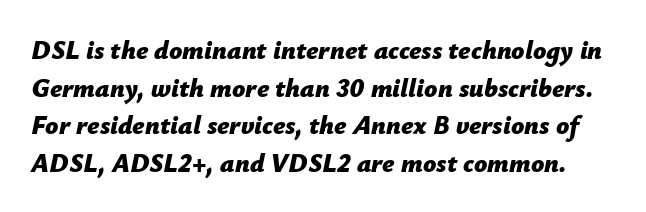
Q: Is the text bold? A: Yes.
Q: Is the text italic (slanted)? A: Yes, it leans right by about 12 degrees.
Q: Is the text underlined? A: No.
Q: Is the spacing between letters normal or unusually wide? A: Normal.
Q: Is the spacing between lines tight, normal or loose? A: Normal.
